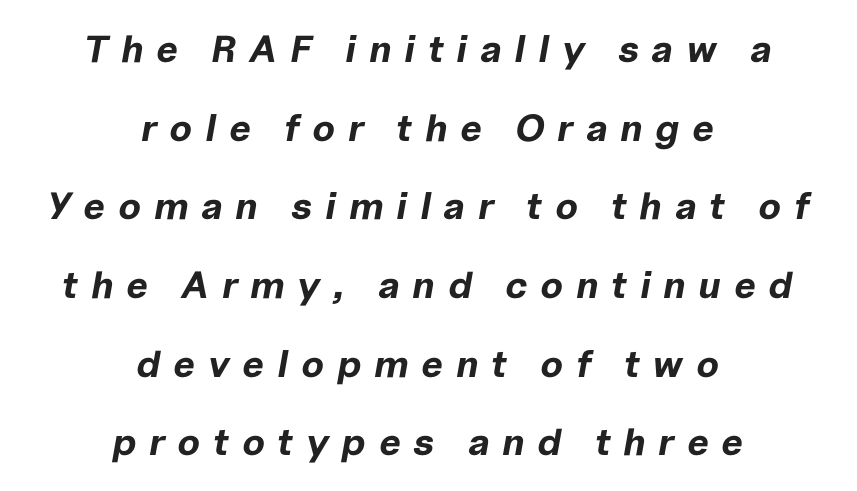
There is plenty of visible air inserted between adjacent glyphs. Notice how thick the strokes are: this is what a full bold looks like. The passage shown is typed in a proportional face where columns would drift. Bare-footed words on every line. A typesetter would mark this as italic.
